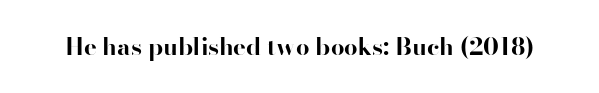
Q: Is the text bold? A: Yes.
Q: Is the text italic (slanted)? A: No, it is upright.
Q: Is the text underlined? A: No.
Q: Is the spacing between letters normal or unusually wide? A: Normal.
